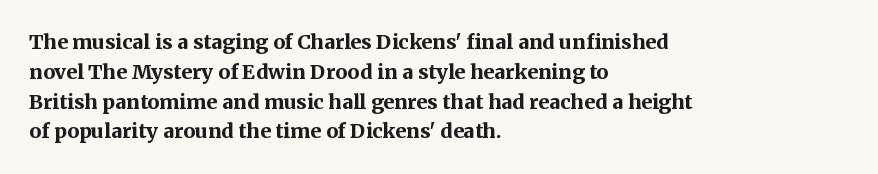
The image shows 20 px bold type, upright; set left-aligned, normal line spacing (1.49x), normal letter spacing, not underlined.
